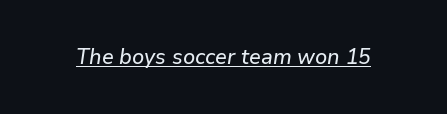
Q: Is the text italic (slanted)? A: Yes, it leans right by about 9 degrees.
Q: Is the text underlined? A: Yes.
Q: Is the spacing between letters normal or unusually wide? A: Normal.
